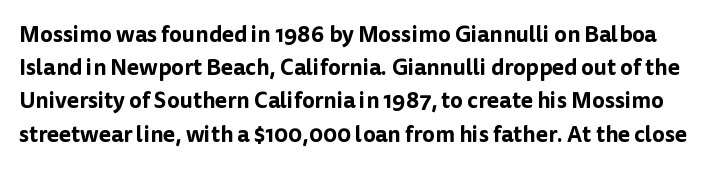
Posture: upright roman. Normally led — the rows are evenly, conventionally spaced. Default kerning and tracking; the words read as compact shapes. Descender tails drop into unmarked territory.
